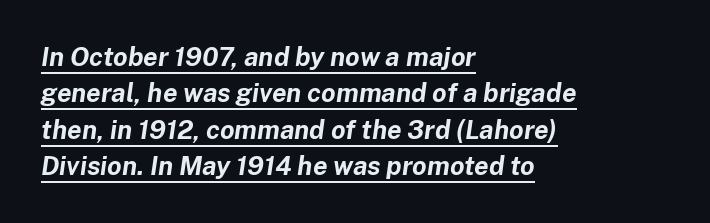
Q: Is the text bold? A: Yes.
Q: Is the text italic (slanted)? A: Yes, it leans right by about 8 degrees.
Q: Is the text underlined? A: Yes.
Q: How is the paragraph aligned? A: Left-aligned.
Q: Is the spacing between letters normal or unusually wide? A: Normal.
Q: Is the spacing between lines tight, normal or loose? A: Normal.
